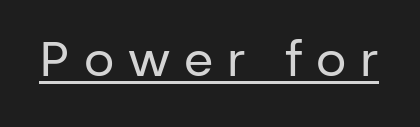
The letters look calm and open, with moderate or lighter stems. Check the space under the baseline: a stroke is drawn there. Character widths vary here, with narrow letters taking less room than wide ones. Stroke terminals: plain, sans-serif. It's the straight-up-and-down kind of type. Observe the wide spacing: letters keep a clear distance from each other.
